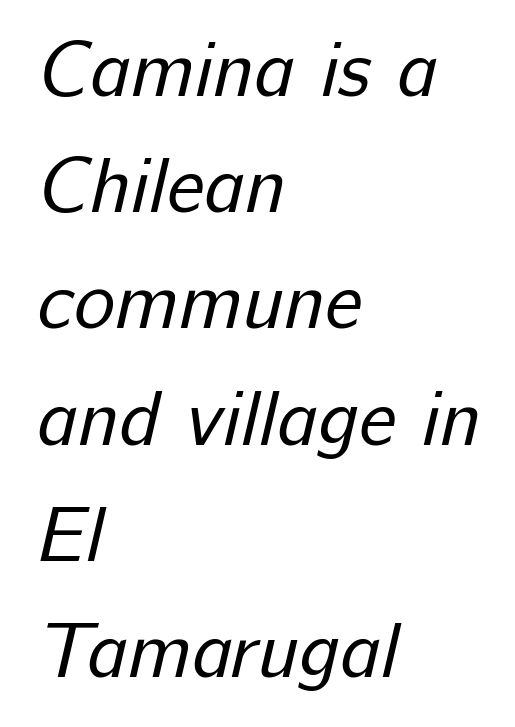
No extra tracking has been applied to these lines. Teacher's note: observe the even left margin — that is flush-left alignment. A typesetter would label this face a sans. One glance says typical: line gaps are just what's usual. These lines are rendered in a variable-pitch font. Unbolded letterforms with no extra heft.
